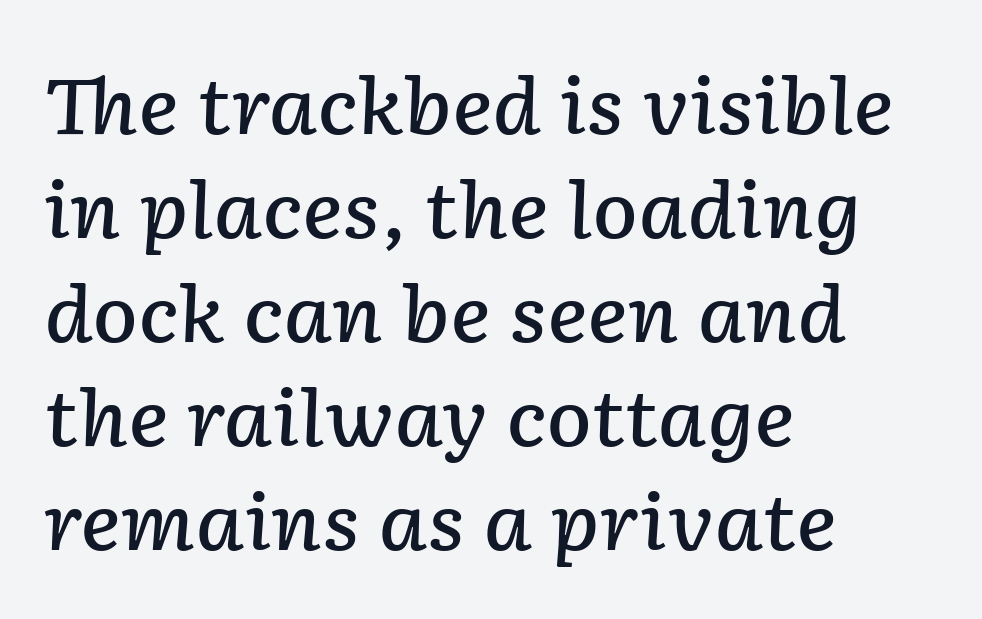
Does extra space separate the letters? No, they use regular spacing. Descender tails drop into unmarked territory. Does the weight exceed regular? Yes, but only to semibold. If you measured baseline to baseline, you'd find a middling distance. Character widths vary here, with narrow letters taking less room than wide ones. If you drew a line through each stem, it would be angled.
